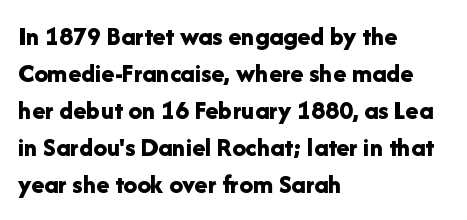
Every character sits straight up, as roman type does. Words appear dense and cohesive because spacing is normal. On the weight axis this lands at bold, roughly 700. In terms of leading, this rendering sits right in the middle.
